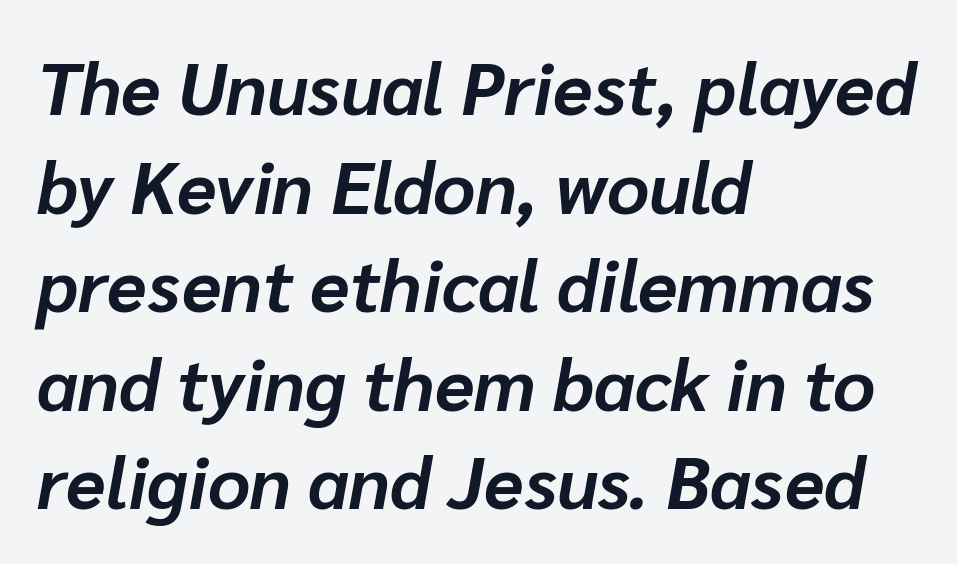
The passage is arranged the way most books set body copy — flush left. Thick stems and heavy bowls — unmistakably bold. Is this a fixed-width face? No — the glyphs have proportional, varying widths. Observe the lean: these are italic letterforms.
